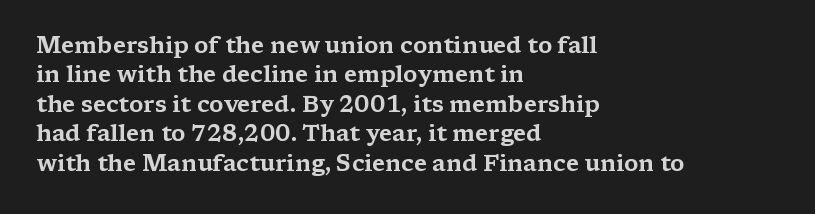
The image shows 23 px text type, upright; set left-aligned, normal line spacing (1.28x), normal letter spacing, not underlined.
